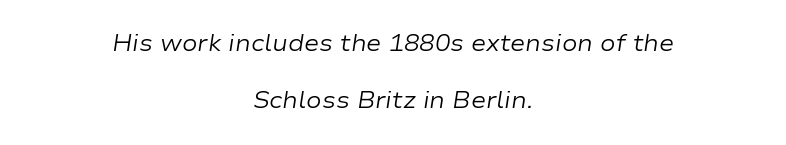
Tracking here is standard; glyphs follow each other at the usual distance. The weight tops out at a normal text grade. These lines stack symmetrically, like a column narrowing and widening about its center. Airy leading. The string is rendered with underlining switched off.
